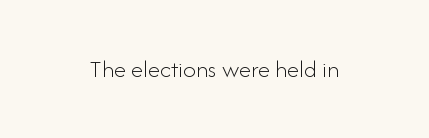
Q: Is the text bold? A: No.
Q: Is the text italic (slanted)? A: No, it is upright.
Q: Is the text underlined? A: No.
Q: Is the spacing between letters normal or unusually wide? A: Normal.
